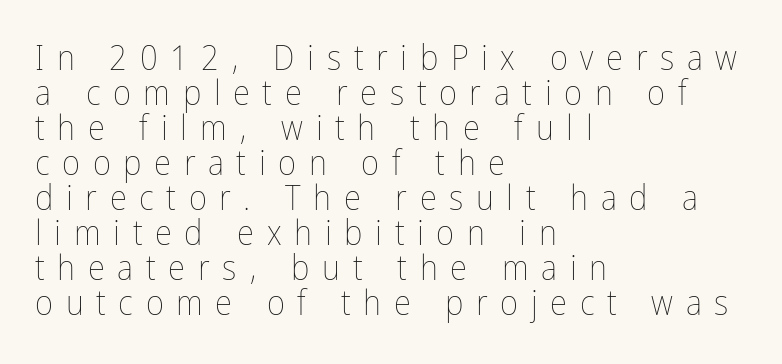
{"italic": "no", "bold": "no", "weight": "thin", "width": "condensed", "stroke_contrast": "low", "x_height": "medium", "monospaced": "no", "underline": "no", "align": "left", "line_spacing": "tight", "line_spacing_ratio": 1.0, "letter_spacing": "wide", "letter_spacing_em": 0.36, "glyph_px": 35}
